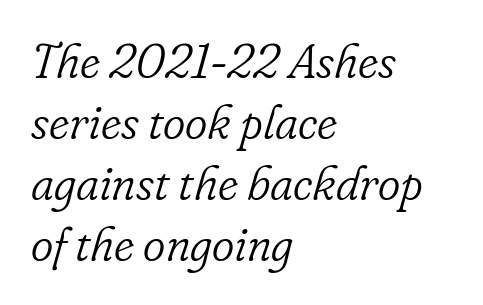
Q: Is the text bold? A: No.
Q: Is the text italic (slanted)? A: Yes, it leans right by about 16 degrees.
Q: Is the typeface a serif or a sans-serif typeface? A: Serif.
Q: Is the text underlined? A: No.
Q: How is the paragraph aligned? A: Left-aligned.
Q: Is the spacing between letters normal or unusually wide? A: Normal.
Q: Is the spacing between lines tight, normal or loose? A: Normal.
Q: Width (condensed, normal, or wide)? A: Normal.
Q: Stroke contrast? A: Low.
Q: x-height? A: Small.
Q: Monospaced? A: No.
